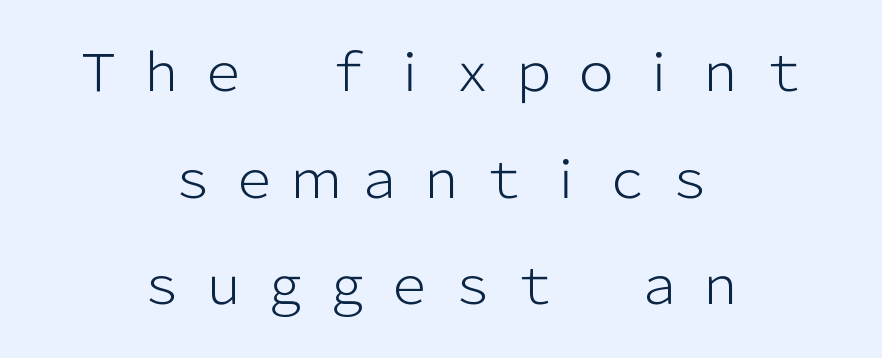
The image shows 51 px light sans-serif type, upright; set centered, loose line spacing (2.09x), unusually wide letter spacing (+0.22 em), not underlined; low stroke contrast and a medium x-height.
